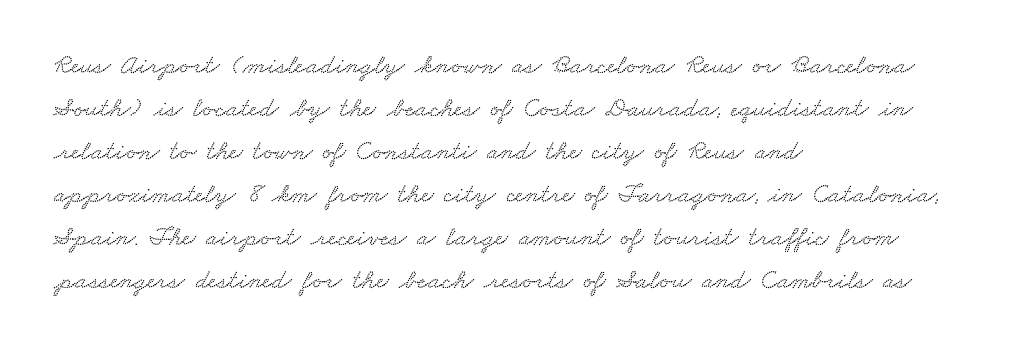
Letters rest on an invisible, unmarked baseline. Leading matches the norm, producing a regular column. Compared with typical body copy, the letter spacing here is the same. All the whitespace from short lines collects on the right.
